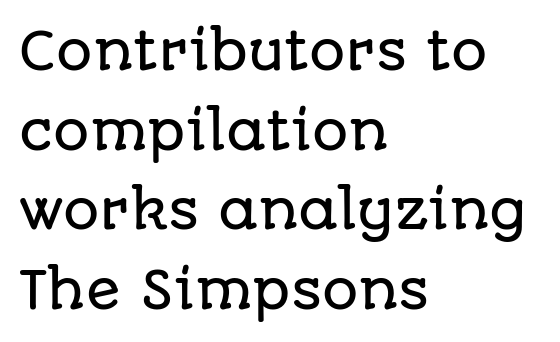
Proportional: the letters do not fall into vertical columns. The designer left line spacing at the default. Nope, not italic — everything's standing straight. The baseline area is clear.
